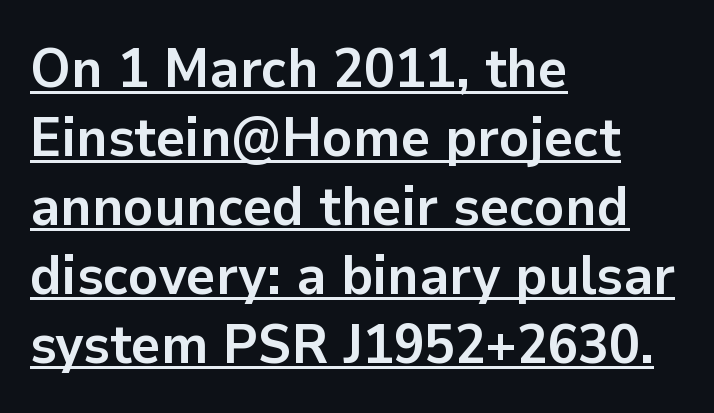
{"serif": "no", "italic": "no", "bold": "yes", "weight": "semibold", "width": "normal", "stroke_contrast": "low", "x_height": "medium", "monospaced": "no", "underline": "yes", "align": "left", "line_spacing_ratio": 1.23, "letter_spacing": "normal", "letter_spacing_em": 0.0, "glyph_px": 56}
